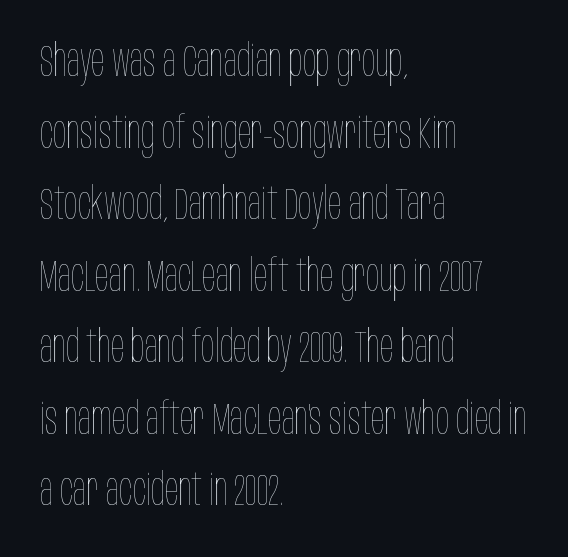
Spacing verdict: proportional, widths tailored to each character. The typesetter chose a ragged-right arrangement here. Italic: no, the glyphs are upright roman. Underlining? Definitely not there. Is the type heavy? It reads as light-to-regular instead. This sample keeps an unexceptional amount of space between lines.
